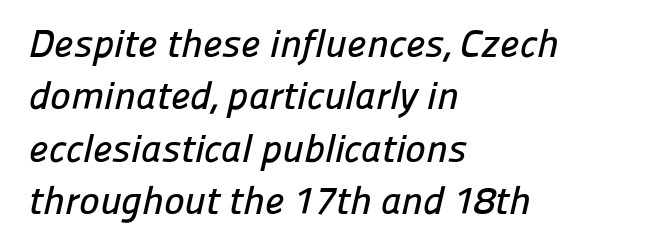
Are there feet on the stems? There aren't — it's a sans. The leading is moderate, giving the passage an even texture. Looks like regular typesetting: each glyph gets only the width it needs. Descenders hang freely into open space.
